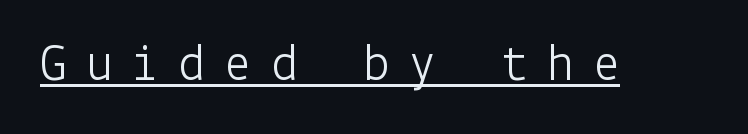
The image shows 53 px light sans-serif type, upright; set unusually wide letter spacing (+0.37 em), underlined; low stroke contrast and a medium x-height.
